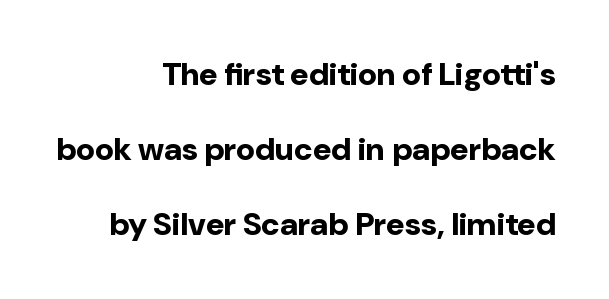
Q: Is the text bold? A: Yes.
Q: Is the text italic (slanted)? A: No, it is upright.
Q: Is the typeface a serif or a sans-serif typeface? A: Sans-serif.
Q: Is the text underlined? A: No.
Q: How is the paragraph aligned? A: Right-aligned.
Q: Is the spacing between letters normal or unusually wide? A: Normal.
Q: Is the spacing between lines tight, normal or loose? A: Loose.
Q: Width (condensed, normal, or wide)? A: Normal.
Q: Stroke contrast? A: Low.
Q: x-height? A: Medium.
Q: Monospaced? A: No.
